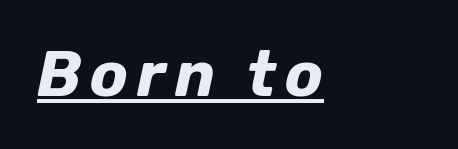
The image shows 63 px bold type, italic (leaning right); set left-aligned, underlined; low stroke contrast and a medium x-height.
